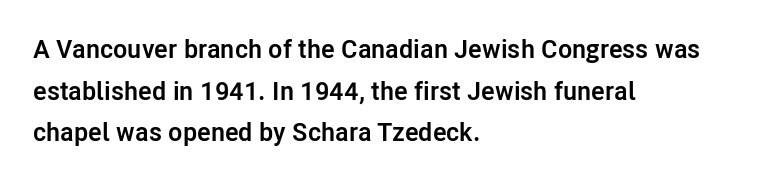
The image shows 26 px bold type, upright; set left-aligned, normal line spacing (1.6x), normal letter spacing, not underlined.
